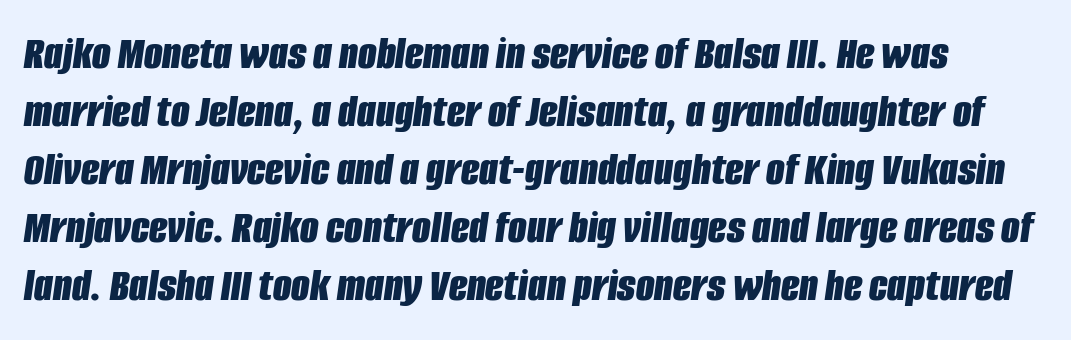
Spacing verdict: proportional, widths tailored to each character. Quick note: underline off. Spacing between characters is what you'd get straight out of the box. A full-strength bold gives these letters their thick strokes.
